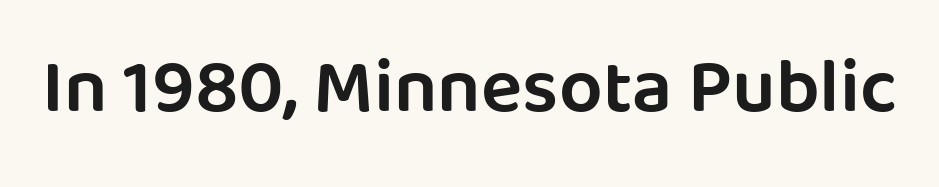
The image shows 77 px semibold sans-serif type, upright; set normal letter spacing, not underlined; low stroke contrast and a large x-height.
